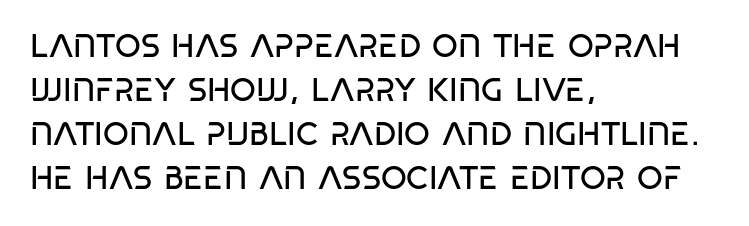
Q: Is the text bold? A: No.
Q: Is the typeface a serif or a sans-serif typeface? A: Sans-serif.
Q: Is the text underlined? A: No.
Q: How is the paragraph aligned? A: Left-aligned.
Q: Is the spacing between letters normal or unusually wide? A: Normal.
Q: Is the spacing between lines tight, normal or loose? A: Normal.
Q: Width (condensed, normal, or wide)? A: Condensed.
Q: Stroke contrast? A: Low.
Q: x-height? A: Large.
Q: Monospaced? A: No.
